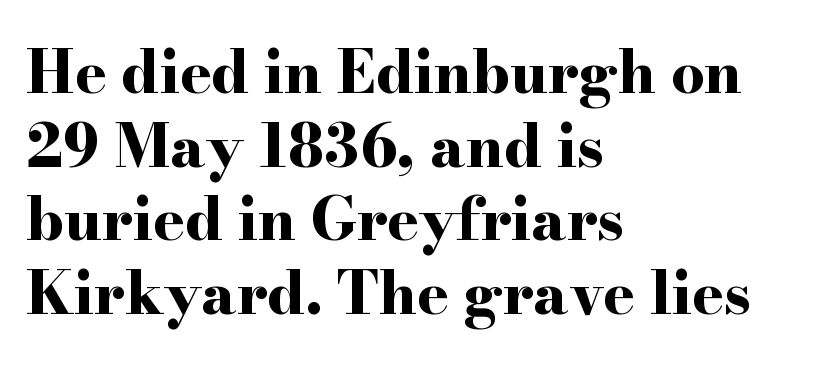
{"serif": "yes", "italic": "no", "bold": "yes", "weight": "bold", "width": "wide", "stroke_contrast": "high", "x_height": "small", "monospaced": "no", "underline": "no", "align": "left", "line_spacing": "normal", "line_spacing_ratio": 1.25, "letter_spacing": "normal", "letter_spacing_em": 0.0, "glyph_px": 59}
